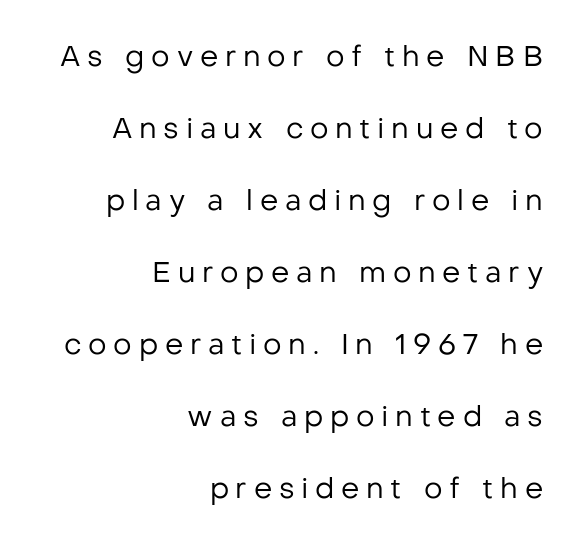
Q: Is the text bold? A: No.
Q: Is the text italic (slanted)? A: No, it is upright.
Q: Is the typeface a serif or a sans-serif typeface? A: Sans-serif.
Q: Is the text underlined? A: No.
Q: How is the paragraph aligned? A: Right-aligned.
Q: Is the spacing between letters normal or unusually wide? A: Unusually wide.
Q: Is the spacing between lines tight, normal or loose? A: Loose.
Q: Width (condensed, normal, or wide)? A: Normal.
Q: Stroke contrast? A: Low.
Q: x-height? A: Medium.
Q: Monospaced? A: No.
